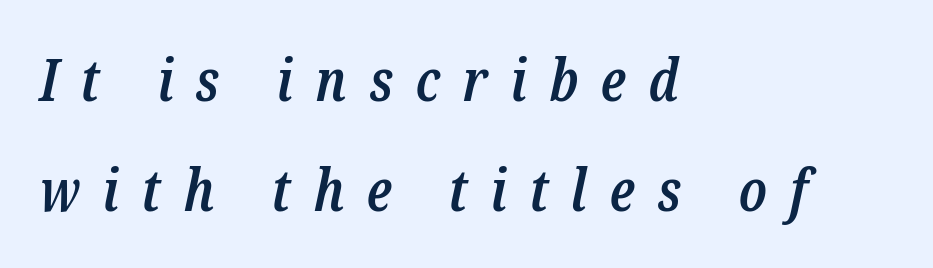
{"serif": "yes", "italic": "yes", "lean": "right", "slant_degrees": 12, "bold": "semi", "weight": "semibold", "width": "condensed", "stroke_contrast": "low", "x_height": "medium", "monospaced": "no", "underline": "no", "align": "left", "line_spacing": "loose", "line_spacing_ratio": 1.9, "letter_spacing": "wide", "letter_spacing_em": 0.39, "glyph_px": 58}
